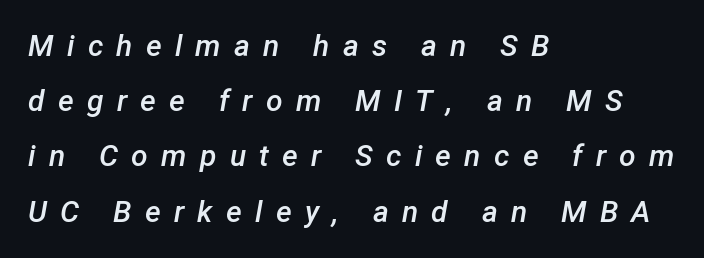
Q: Is the text bold? A: Semi-bold.
Q: Is the text italic (slanted)? A: Yes, it leans right by about 12 degrees.
Q: Is the text underlined? A: No.
Q: How is the paragraph aligned? A: Left-aligned.
Q: Is the spacing between letters normal or unusually wide? A: Unusually wide.
Q: Width (condensed, normal, or wide)? A: Normal.
Q: Stroke contrast? A: Low.
Q: x-height? A: Medium.
Q: Monospaced? A: No.
